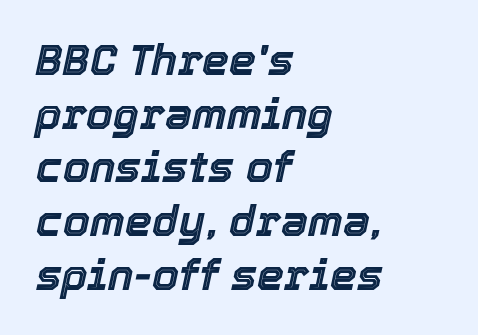
Q: Is the text italic (slanted)? A: Yes, it leans right by about 12 degrees.
Q: Is the text underlined? A: No.
Q: How is the paragraph aligned? A: Left-aligned.
Q: Is the spacing between letters normal or unusually wide? A: Normal.
Q: Is the spacing between lines tight, normal or loose? A: Normal.
Q: Width (condensed, normal, or wide)? A: Normal.
Q: x-height? A: Medium.
Q: Monospaced? A: No.
